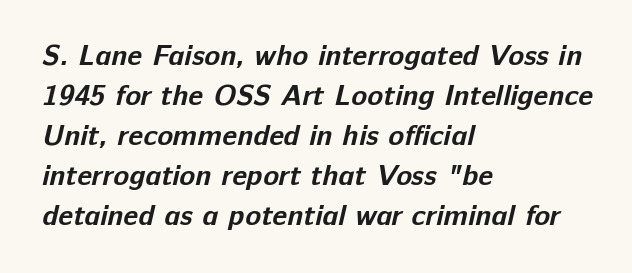
{"serif": "no", "bold": "yes", "weight": "bold", "width": "normal", "stroke_contrast": "low", "x_height": "medium", "monospaced": "no", "underline": "no", "align": "left", "line_spacing": "normal", "line_spacing_ratio": 1.38, "letter_spacing": "normal", "letter_spacing_em": 0.0, "glyph_px": 29}
